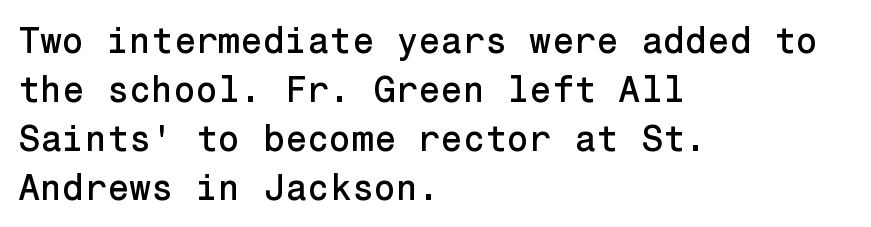
The image shows 36 px sans-serif type, upright; set left-aligned, normal line spacing (1.36x), normal letter spacing, not underlined; low stroke contrast and a medium x-height.
